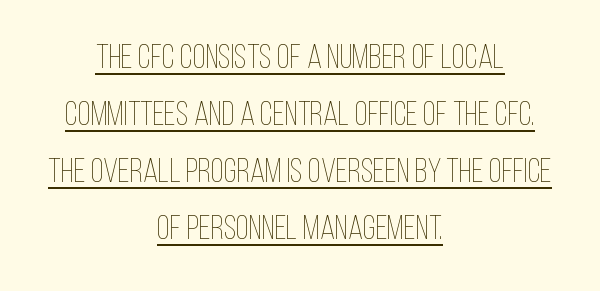
{"italic": "no", "bold": "no", "weight": "thin", "width": "condensed", "stroke_contrast": "low", "x_height": "large", "monospaced": "no", "underline": "yes", "align": "center", "line_spacing": "normal", "line_spacing_ratio": 1.68, "letter_spacing": "normal", "letter_spacing_em": 0.0, "glyph_px": 34}
